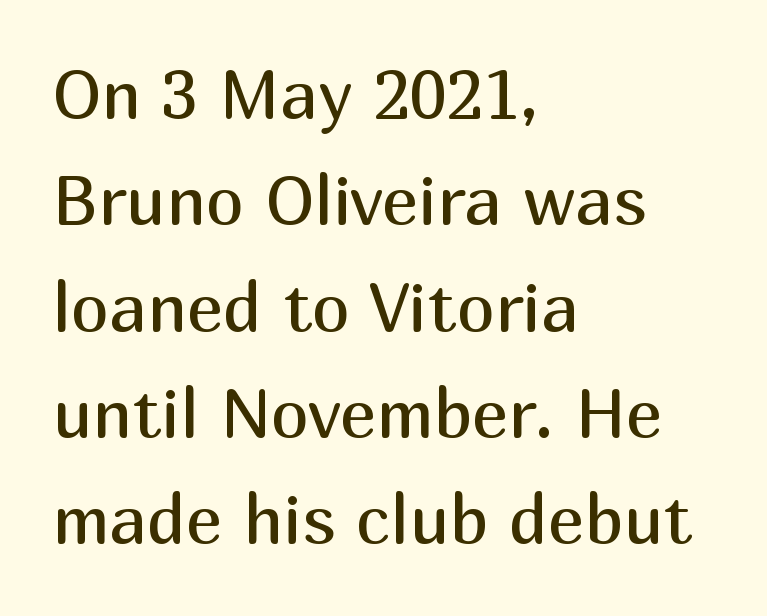
How are the letters spaced? Ordinarily, with no added tracking. The ragged edge is on the right, which tells us the setting is flush left. The vertical gap from one line to the next is medium. The font's upright variant was chosen for this text. Here the designer chose a conventional face with non-uniform glyph widths.
